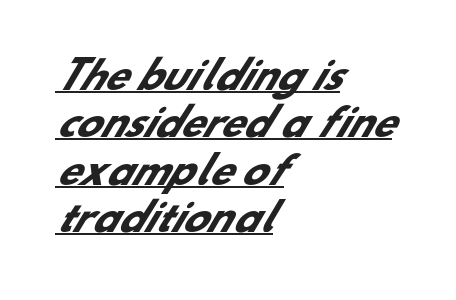
{"serif": "no", "bold": "yes", "weight": "heavy", "width": "normal", "stroke_contrast": "low", "x_height": "small", "monospaced": "no", "underline": "yes", "align": "left", "line_spacing": "normal", "line_spacing_ratio": 1.28, "letter_spacing": "normal", "letter_spacing_em": 0.0, "glyph_px": 37}
